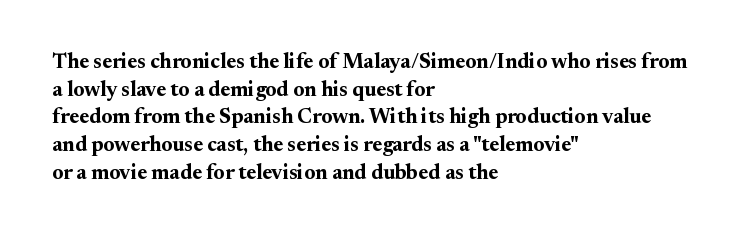
It's the straight-up-and-down kind of type. The words here are not underlined. Summary of vertical rhythm: regular, with standard interline spacing. Alignment: flush left. The rendering keeps characters at their native spacing.
